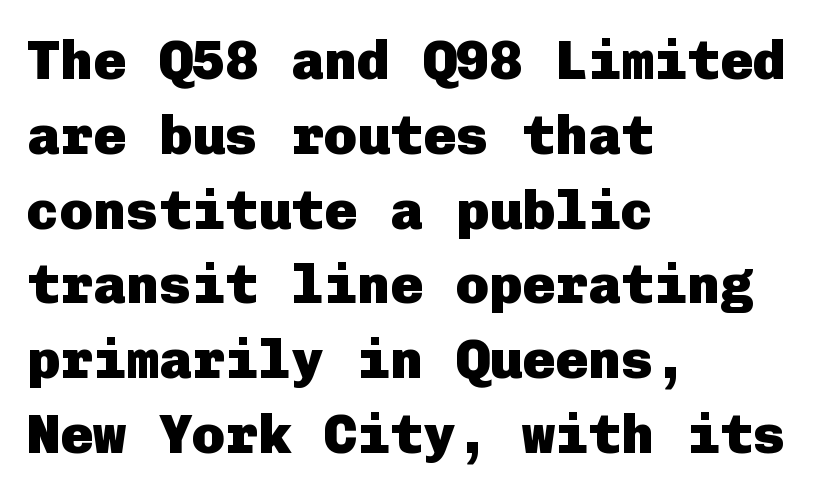
Q: Is the text bold? A: Yes.
Q: Is the text italic (slanted)? A: No, it is upright.
Q: Is the typeface a serif or a sans-serif typeface? A: Sans-serif.
Q: Is the text underlined? A: No.
Q: How is the paragraph aligned? A: Left-aligned.
Q: Is the spacing between letters normal or unusually wide? A: Normal.
Q: Is the spacing between lines tight, normal or loose? A: Normal.
Q: Width (condensed, normal, or wide)? A: Normal.
Q: Stroke contrast? A: Low.
Q: x-height? A: Medium.
